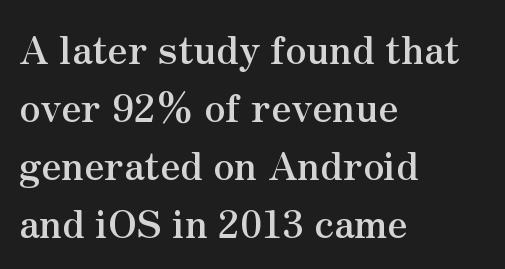
The horizontal fit of the characters is conventional and even. Stroke terminals: seriffed. Note the varied advance widths — an 'i' is clearly narrower than an 'm'. Each new line begins a customary step beneath the previous one. Typeset ragged right — the left edge is the straight one. Heft: maximum for text — a bold.
